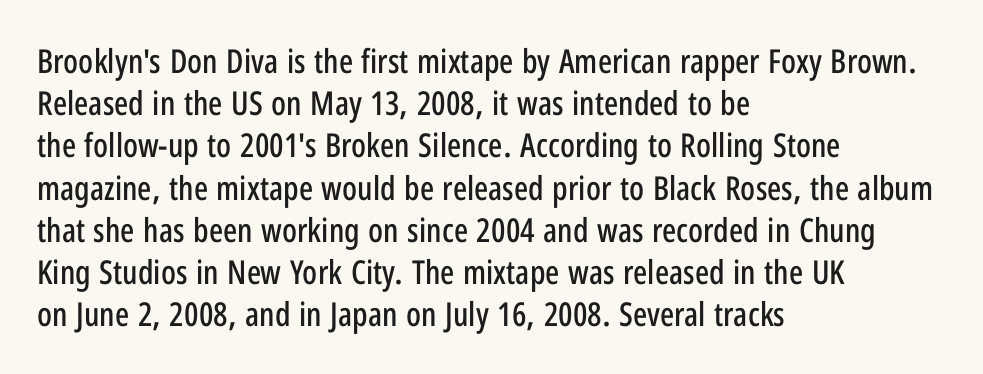
Q: Is the text italic (slanted)? A: No, it is upright.
Q: Is the typeface a serif or a sans-serif typeface? A: Sans-serif.
Q: Is the text underlined? A: No.
Q: How is the paragraph aligned? A: Left-aligned.
Q: Is the spacing between letters normal or unusually wide? A: Normal.
Q: Is the spacing between lines tight, normal or loose? A: Normal.
Q: Width (condensed, normal, or wide)? A: Condensed.
Q: Stroke contrast? A: Low.
Q: x-height? A: Medium.
Q: Monospaced? A: No.
